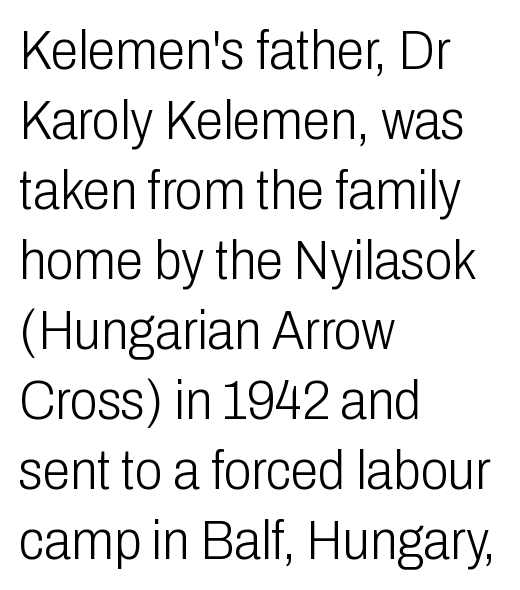
Do the characters align in a grid? No, the font is proportional. Nope, no serifs anywhere on these letters. Short and long lines alike share a common starting point at left. A typesetter would call this leading conventional body-copy spacing. Compared with typical body copy, the letter spacing here is the same.
